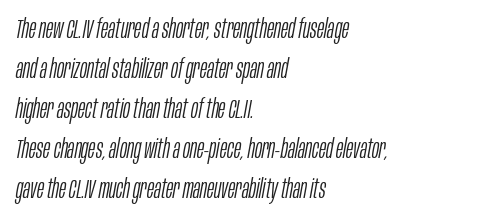
Q: Is the text bold? A: No.
Q: Is the text italic (slanted)? A: Yes, it leans right by about 10 degrees.
Q: Is the text underlined? A: No.
Q: How is the paragraph aligned? A: Left-aligned.
Q: Is the spacing between letters normal or unusually wide? A: Normal.
Q: Is the spacing between lines tight, normal or loose? A: Normal.
